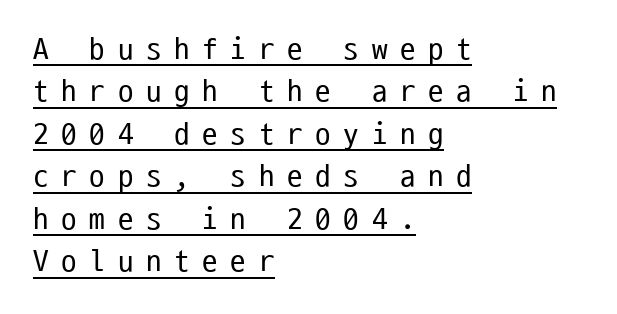
The image shows 31 px regular-weight, condensed sans-serif type, upright, monospaced; set left-aligned, normal line spacing (1.37x), unusually wide letter spacing (+0.41 em), underlined; low stroke contrast and a medium x-height.
